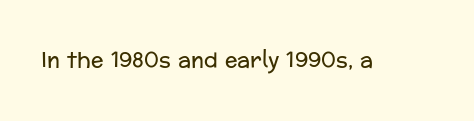
{"italic": "no", "bold": "no", "underline": "no", "letter_spacing": "normal", "letter_spacing_em": 0.0, "glyph_px": 21}
